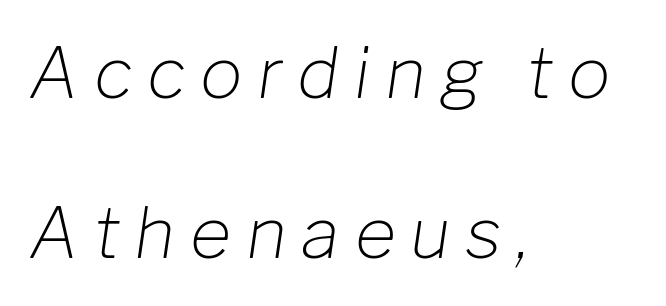
{"italic": "yes", "lean": "right", "slant_degrees": 8, "bold": "no", "weight": "light", "width": "normal", "stroke_contrast": "low", "x_height": "medium", "monospaced": "no", "underline": "no", "align": "left", "line_spacing": "loose", "line_spacing_ratio": 2.26, "letter_spacing": "wide", "letter_spacing_em": 0.21, "glyph_px": 71}
